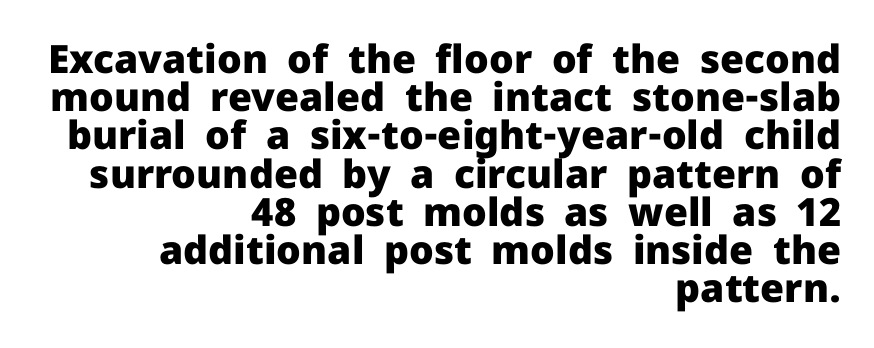
{"serif": "no", "italic": "no", "bold": "yes", "weight": "heavy", "width": "normal", "stroke_contrast": "low", "x_height": "medium", "monospaced": "no", "underline": "no", "align": "right", "line_spacing": "tight", "line_spacing_ratio": 0.98, "letter_spacing": "normal", "letter_spacing_em": 0.0, "glyph_px": 39}
